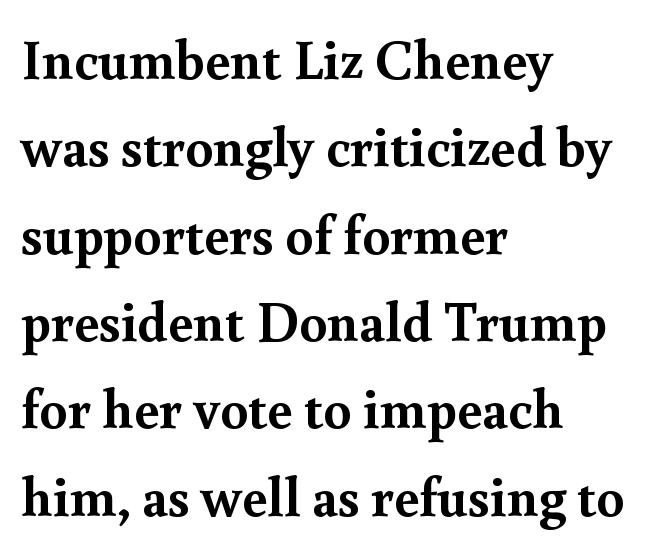
The image shows 56 px semibold serif type, upright; set left-aligned, normal line spacing (1.56x), normal letter spacing, not underlined; a small x-height.
